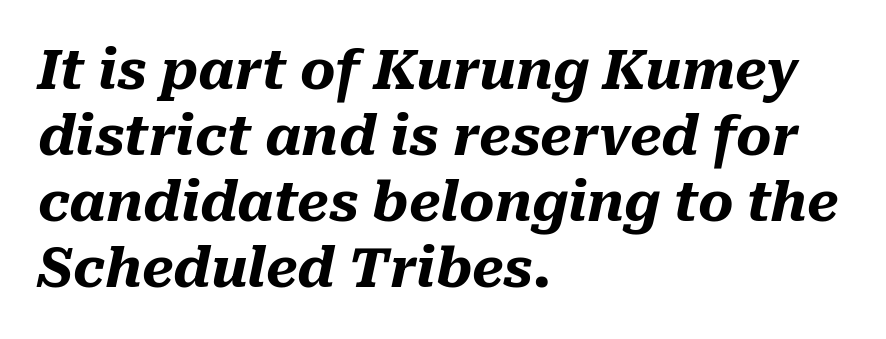
The letters advance in unequal steps, a hallmark of proportional type. Casual observation: everything's shoved over to the left. It's the slanting kind of type. The typesetting leans heavy: a genuine bold. Letter spacing: default. The gap between lines stays unmarked.
